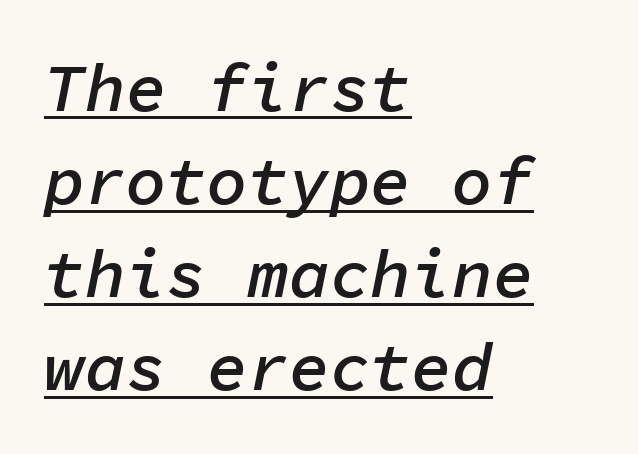
Q: Is the text bold? A: Semi-bold.
Q: Is the text italic (slanted)? A: Yes, it leans right by about 11 degrees.
Q: Is the text underlined? A: Yes.
Q: How is the paragraph aligned? A: Left-aligned.
Q: Is the spacing between letters normal or unusually wide? A: Normal.
Q: Is the spacing between lines tight, normal or loose? A: Normal.
Q: Width (condensed, normal, or wide)? A: Normal.
Q: Stroke contrast? A: Low.
Q: x-height? A: Medium.
Q: Monospaced? A: Yes.
